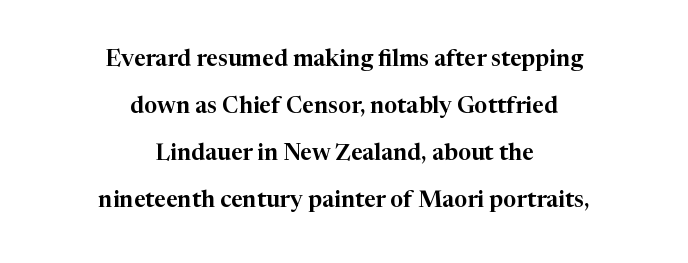
Q: Is the text italic (slanted)? A: No, it is upright.
Q: Is the text underlined? A: No.
Q: How is the paragraph aligned? A: Centered.
Q: Is the spacing between letters normal or unusually wide? A: Normal.
Q: Is the spacing between lines tight, normal or loose? A: Loose.
